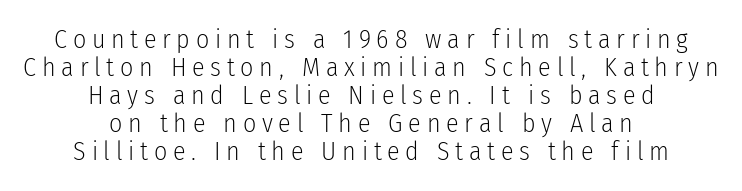
Q: Is the text bold? A: No.
Q: Is the text italic (slanted)? A: No, it is upright.
Q: Is the text underlined? A: No.
Q: How is the paragraph aligned? A: Centered.
Q: Is the spacing between letters normal or unusually wide? A: Unusually wide.
Q: Is the spacing between lines tight, normal or loose? A: Tight.
